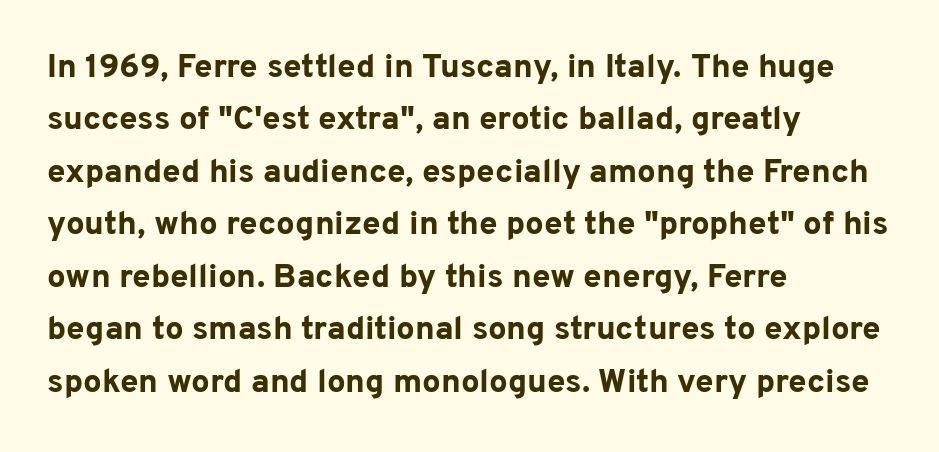
What weight is shown? A full bold with thick strokes. Every stem runs plumb, perpendicular to the baseline. Is this a sans? Yes — the strokes have no serifs. Here the glyphs are tracked normally, forming tight word shapes. Has an underline been added? It has not.
